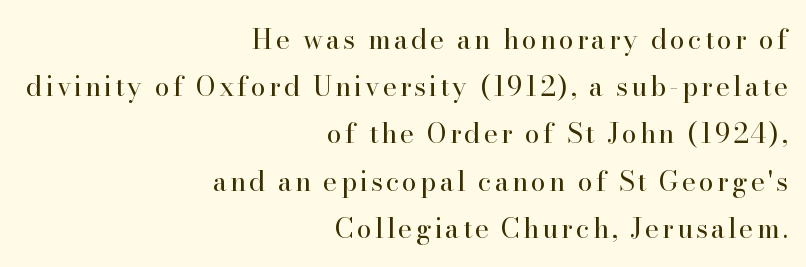
The image shows 27 px text type, upright; set right-aligned, line spacing 1.75x, not underlined.
